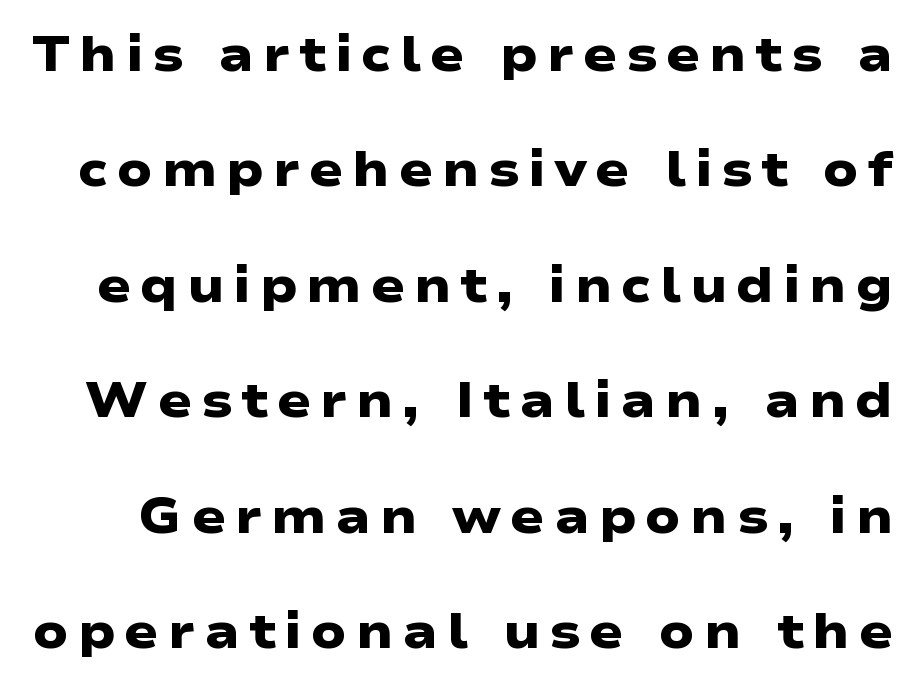
Unmarked baselines from the first word to the last. Summary of vertical rhythm: relaxed, with wide interline spacing. Summary of weight: heavy, a full bold. Examine the stroke ends and you'll find no serifs. Note the varied advance widths — an 'i' is clearly narrower than an 'm'.
